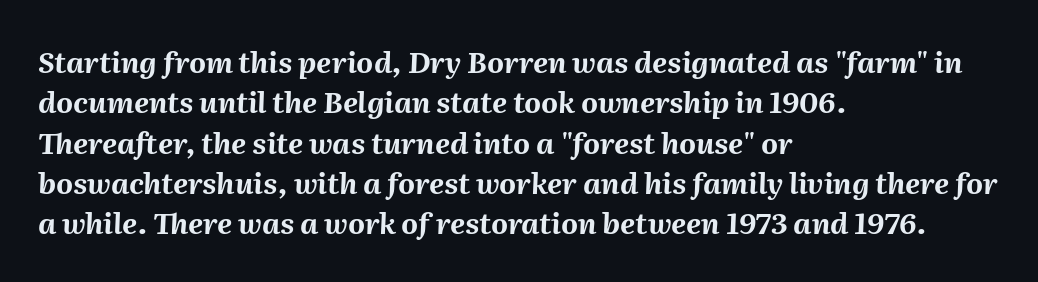
The image shows 29 px bold type, italic (leaning right); set left-aligned, normal line spacing (1.39x), normal letter spacing, not underlined; medium stroke contrast and a medium x-height.
